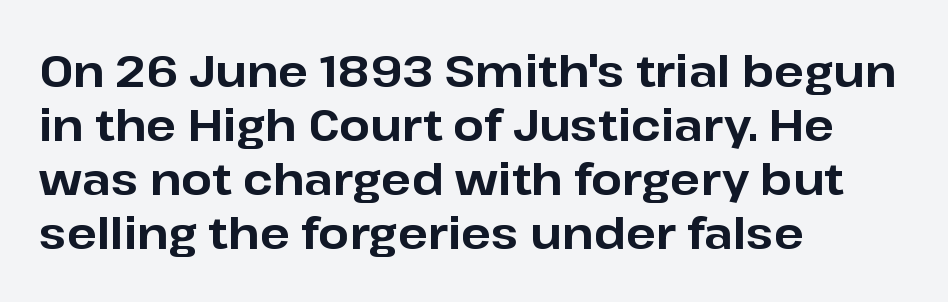
Q: Is the text bold? A: Yes.
Q: Is the text italic (slanted)? A: No, it is upright.
Q: Is the typeface a serif or a sans-serif typeface? A: Sans-serif.
Q: Is the text underlined? A: No.
Q: How is the paragraph aligned? A: Left-aligned.
Q: Is the spacing between letters normal or unusually wide? A: Normal.
Q: Width (condensed, normal, or wide)? A: Normal.
Q: Stroke contrast? A: Low.
Q: x-height? A: Medium.
Q: Monospaced? A: No.
